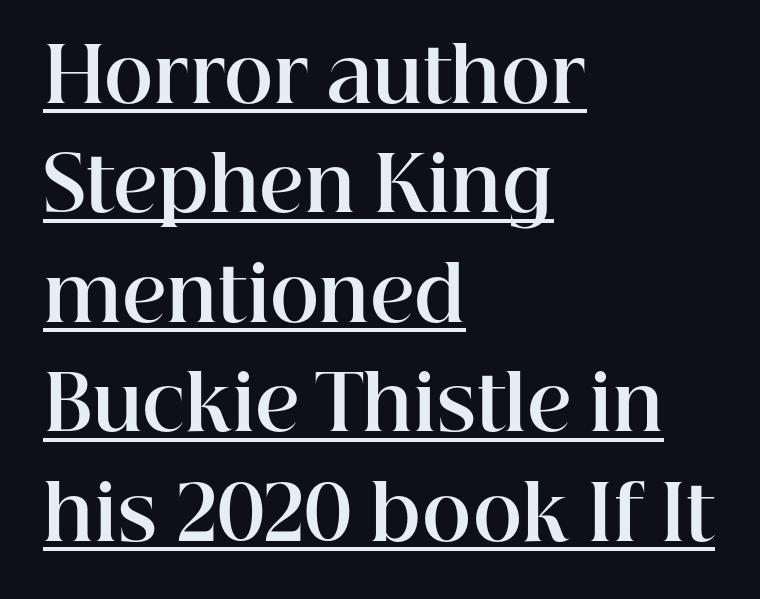
{"serif": "yes", "italic": "no", "bold": "yes", "weight": "bold", "width": "normal", "stroke_contrast": "high", "x_height": "medium", "monospaced": "no", "underline": "yes", "align": "left", "line_spacing": "normal", "line_spacing_ratio": 1.46, "letter_spacing": "normal", "letter_spacing_em": 0.0, "glyph_px": 75}
